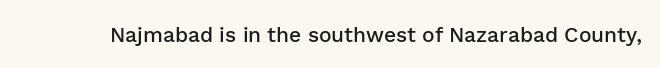
Q: Is the text bold? A: Semi-bold.
Q: Is the text italic (slanted)? A: No, it is upright.
Q: Is the text underlined? A: No.
Q: Is the spacing between letters normal or unusually wide? A: Normal.
